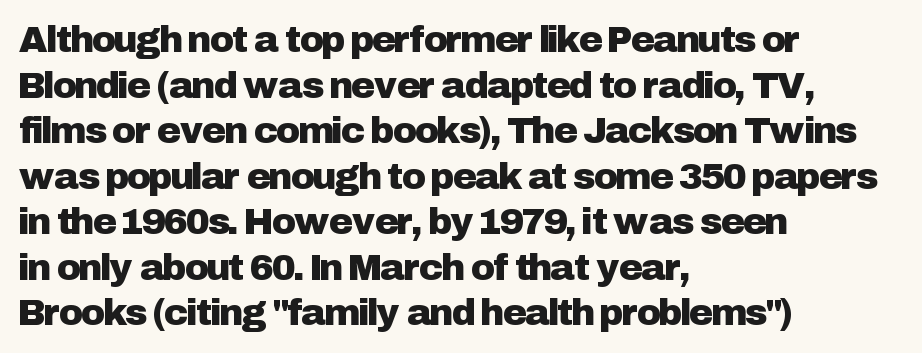
Q: Is the text italic (slanted)? A: No, it is upright.
Q: Is the typeface a serif or a sans-serif typeface? A: Sans-serif.
Q: Is the text underlined? A: No.
Q: How is the paragraph aligned? A: Left-aligned.
Q: Is the spacing between letters normal or unusually wide? A: Normal.
Q: Width (condensed, normal, or wide)? A: Normal.
Q: Stroke contrast? A: Low.
Q: x-height? A: Medium.
Q: Monospaced? A: No.
